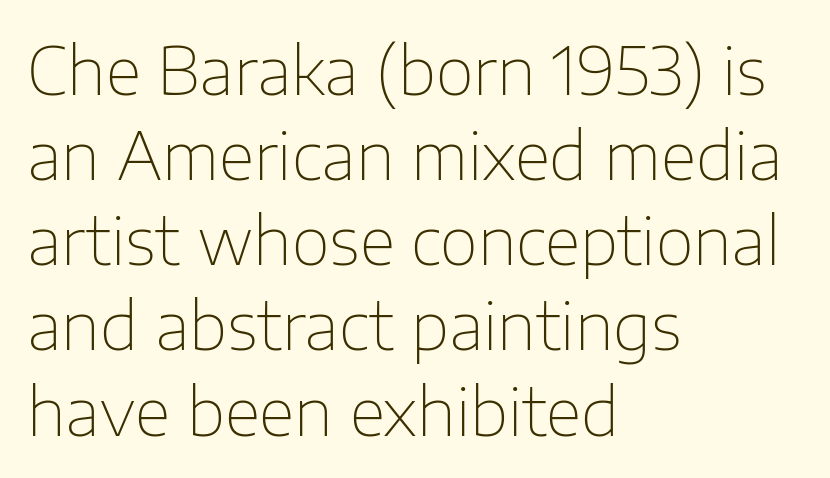
Stems here are at most as thick as an everyday book face. The space beneath each line is pristine and unruled. Vertical strokes here are truly vertical. Normally led — the rows are evenly, conventionally spaced. Horizontal alignment here is leftward, the default for most running prose. The text was rendered using a sans face with plain stroke endings.
